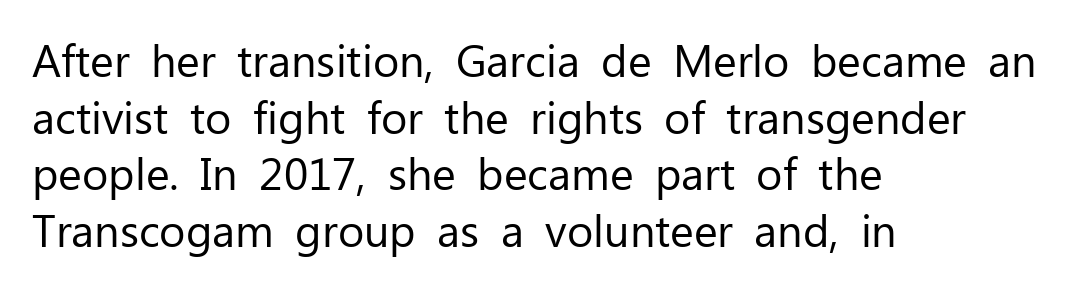
Q: Is the text bold? A: No.
Q: Is the text italic (slanted)? A: No, it is upright.
Q: Is the typeface a serif or a sans-serif typeface? A: Sans-serif.
Q: Is the text underlined? A: No.
Q: How is the paragraph aligned? A: Left-aligned.
Q: Is the spacing between letters normal or unusually wide? A: Normal.
Q: Is the spacing between lines tight, normal or loose? A: Normal.
Q: Width (condensed, normal, or wide)? A: Normal.
Q: Stroke contrast? A: Low.
Q: x-height? A: Medium.
Q: Monospaced? A: No.
